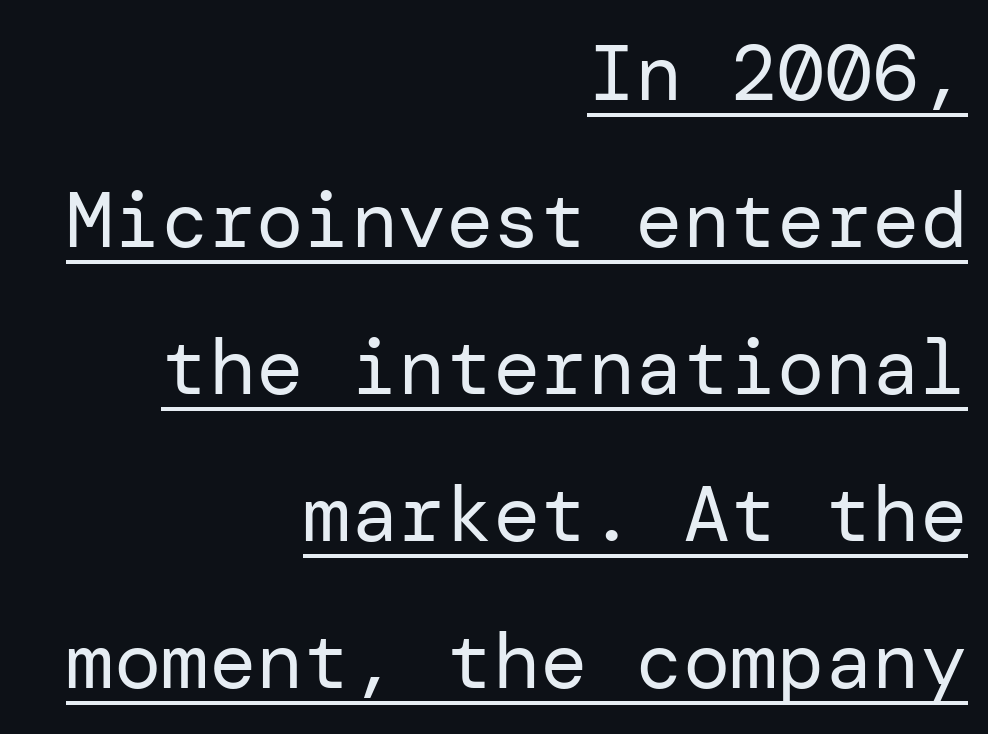
Q: Is the text bold? A: No.
Q: Is the text italic (slanted)? A: No, it is upright.
Q: Is the typeface a serif or a sans-serif typeface? A: Sans-serif.
Q: Is the text underlined? A: Yes.
Q: How is the paragraph aligned? A: Right-aligned.
Q: Is the spacing between letters normal or unusually wide? A: Normal.
Q: Width (condensed, normal, or wide)? A: Normal.
Q: Stroke contrast? A: Low.
Q: x-height? A: Medium.
